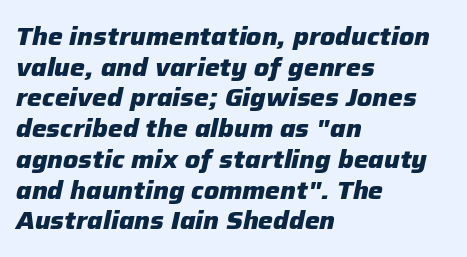
Characters are canted at an angle relative to the baseline's perpendicular. Decoration check: the copy has no underline. The lines are quadded left. Each word holds together tightly as a unit, with standard inter-letter gaps. Strong, thick strokes mark this as bold type.
